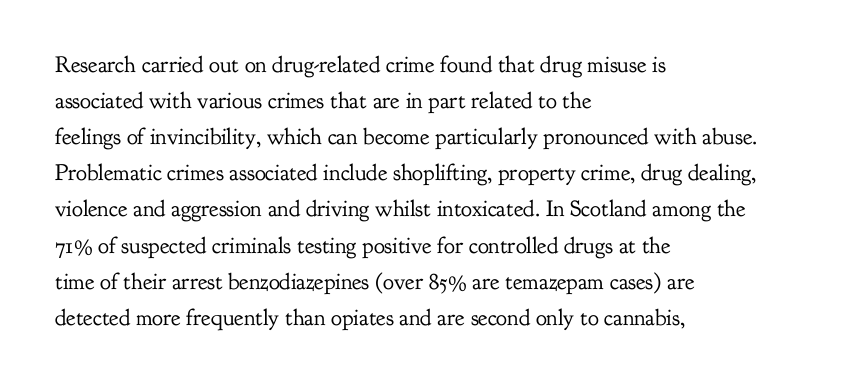
Q: Is the text bold? A: No.
Q: Is the text italic (slanted)? A: No, it is upright.
Q: Is the text underlined? A: No.
Q: How is the paragraph aligned? A: Left-aligned.
Q: Is the spacing between letters normal or unusually wide? A: Normal.
Q: Is the spacing between lines tight, normal or loose? A: Normal.
